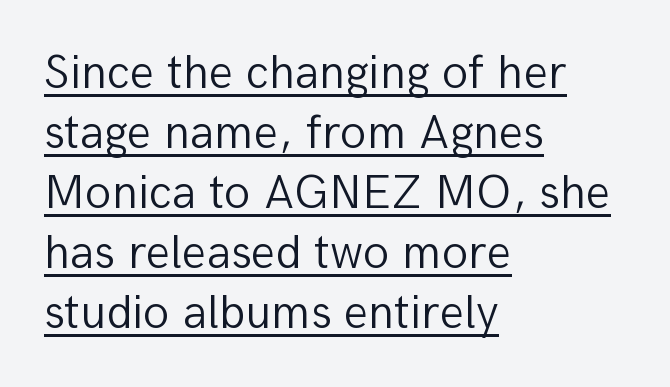
Q: Is the text bold? A: No.
Q: Is the text italic (slanted)? A: No, it is upright.
Q: Is the typeface a serif or a sans-serif typeface? A: Sans-serif.
Q: Is the text underlined? A: Yes.
Q: How is the paragraph aligned? A: Left-aligned.
Q: Is the spacing between letters normal or unusually wide? A: Normal.
Q: Is the spacing between lines tight, normal or loose? A: Normal.
Q: Width (condensed, normal, or wide)? A: Normal.
Q: Stroke contrast? A: Low.
Q: x-height? A: Medium.
Q: Monospaced? A: No.
